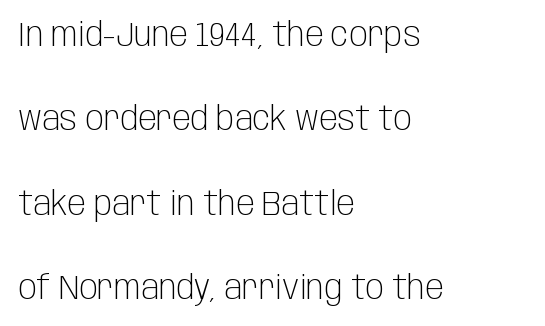
{"serif": "no", "italic": "no", "bold": "no", "weight": "light", "width": "condensed", "stroke_contrast": "low", "x_height": "large", "monospaced": "no", "underline": "no", "align": "left", "line_spacing": "loose", "line_spacing_ratio": 2.48, "letter_spacing": "normal", "letter_spacing_em": 0.0, "glyph_px": 34}
